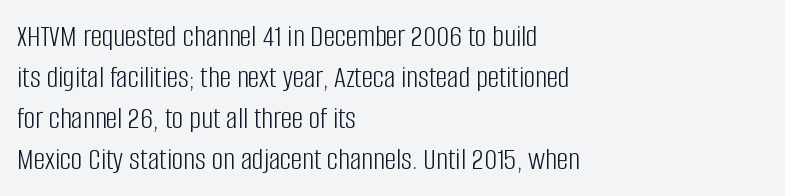
{"serif": "no", "italic": "no", "bold": "no", "weight": "light", "width": "condensed", "stroke_contrast": "low", "x_height": "large", "monospaced": "no", "underline": "no", "align": "left", "line_spacing": "normal", "line_spacing_ratio": 1.28, "letter_spacing": "normal", "letter_spacing_em": 0.0, "glyph_px": 32}
